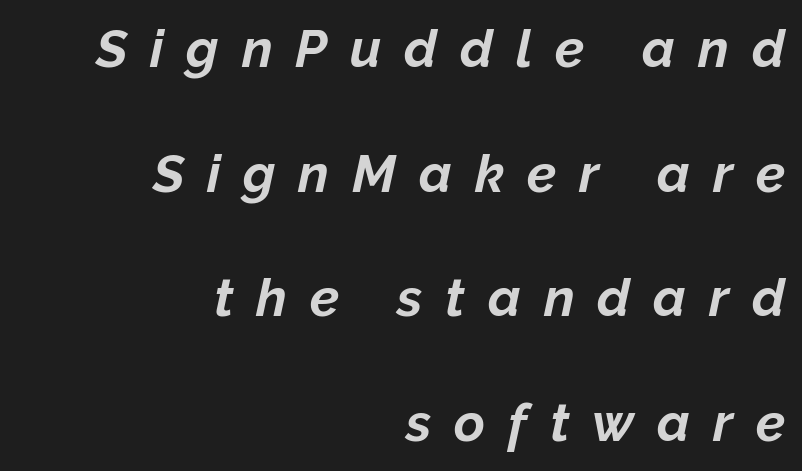
Q: Is the text bold? A: Yes.
Q: Is the text italic (slanted)? A: Yes, it leans right by about 12 degrees.
Q: Is the text underlined? A: No.
Q: How is the paragraph aligned? A: Right-aligned.
Q: Is the spacing between letters normal or unusually wide? A: Unusually wide.
Q: Is the spacing between lines tight, normal or loose? A: Loose.
Q: Width (condensed, normal, or wide)? A: Normal.
Q: Stroke contrast? A: Low.
Q: x-height? A: Medium.
Q: Monospaced? A: No.
